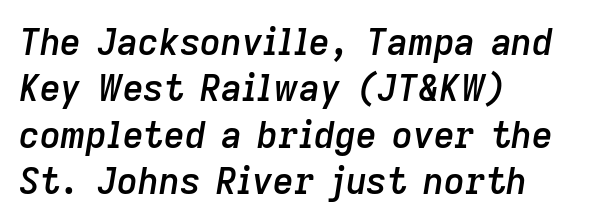
The image shows 36 px semibold type, italic (leaning right); set left-aligned, normal line spacing (1.29x), normal letter spacing, not underlined; low stroke contrast and a medium x-height.
